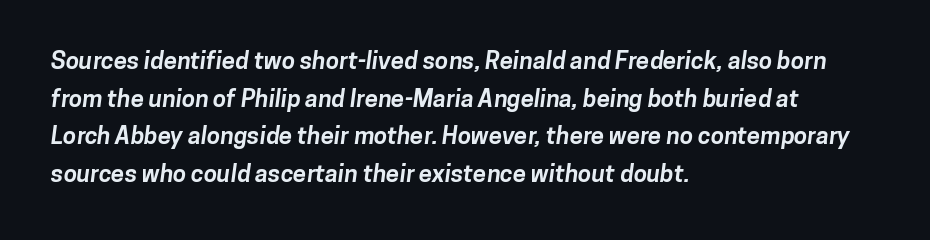
Q: Is the text bold? A: Yes.
Q: Is the text underlined? A: No.
Q: How is the paragraph aligned? A: Left-aligned.
Q: Is the spacing between letters normal or unusually wide? A: Normal.
Q: Is the spacing between lines tight, normal or loose? A: Normal.
